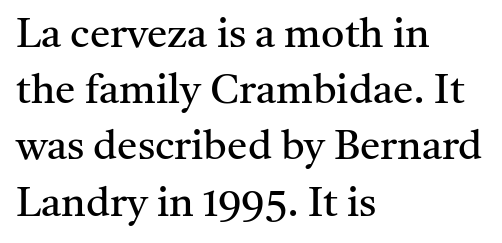
Observe the serifs anchoring each vertical stroke in this sample. What's the leading like? Ordinary, nothing unusual. The foot of each line stays bare and open. Alignment: flush left. Think of a printed novel: that variable character pitch is what you see here. The letters stand upright; this is a roman face.
